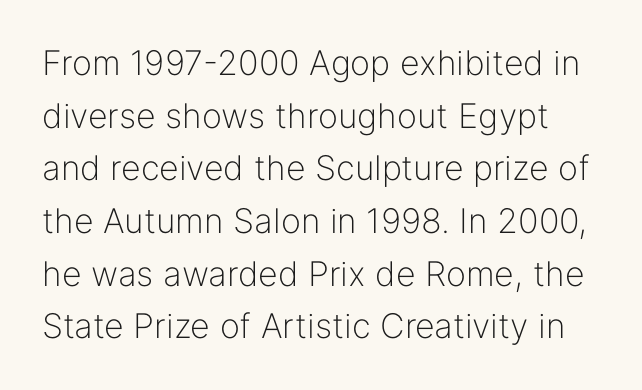
{"serif": "no", "italic": "no", "bold": "no", "weight": "light", "width": "normal", "stroke_contrast": "low", "x_height": "medium", "monospaced": "no", "underline": "no", "line_spacing": "normal", "line_spacing_ratio": 1.55, "letter_spacing": "normal", "letter_spacing_em": 0.0, "glyph_px": 34}
